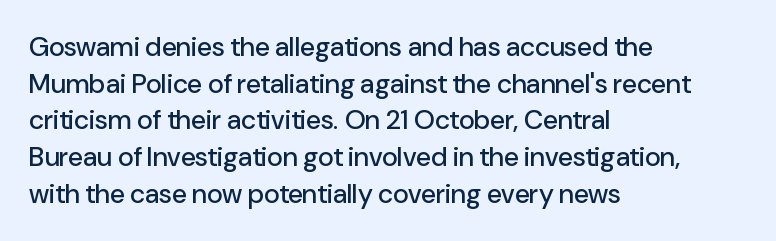
The image shows 27 px text type, upright; set left-aligned, normal line spacing (1.36x), normal letter spacing, not underlined.
